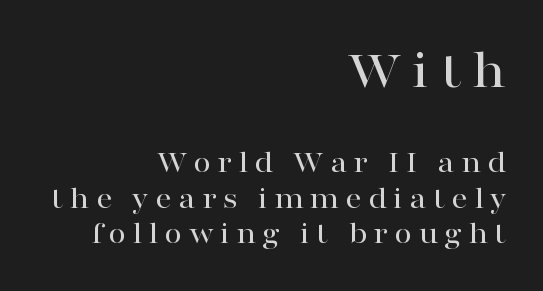
The image shows 56 px wide serif type, upright; set right-aligned, tight line spacing (1.1x), unusually wide letter spacing (+0.2 em), not underlined; the first (top) block is 1.75x larger; high stroke contrast and a medium x-height.
